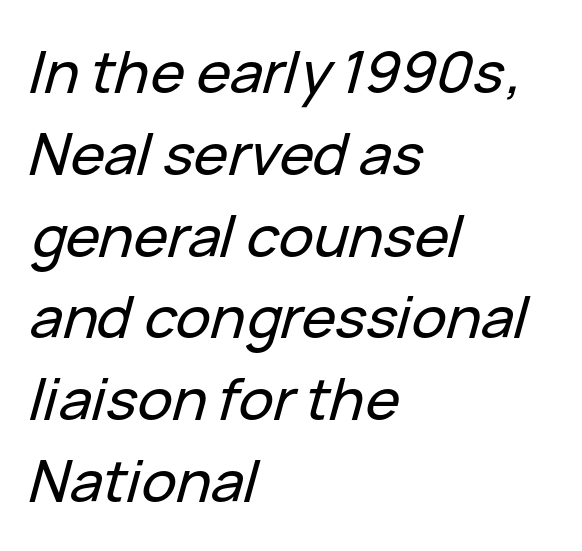
Q: Is the text italic (slanted)? A: Yes, it leans right by about 15 degrees.
Q: Is the text underlined? A: No.
Q: How is the paragraph aligned? A: Left-aligned.
Q: Is the spacing between letters normal or unusually wide? A: Normal.
Q: Is the spacing between lines tight, normal or loose? A: Normal.
Q: Width (condensed, normal, or wide)? A: Normal.
Q: Stroke contrast? A: Low.
Q: x-height? A: Medium.
Q: Monospaced? A: No.
